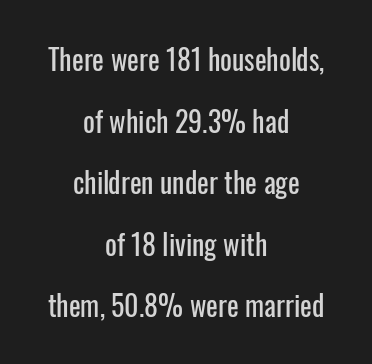
Q: Is the text italic (slanted)? A: No, it is upright.
Q: Is the typeface a serif or a sans-serif typeface? A: Sans-serif.
Q: Is the text underlined? A: No.
Q: How is the paragraph aligned? A: Centered.
Q: Is the spacing between letters normal or unusually wide? A: Normal.
Q: Is the spacing between lines tight, normal or loose? A: Loose.
Q: Width (condensed, normal, or wide)? A: Condensed.
Q: Stroke contrast? A: Low.
Q: x-height? A: Medium.
Q: Monospaced? A: No.
